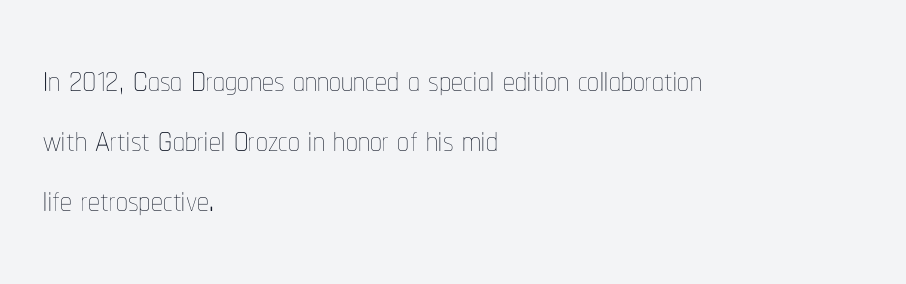
The image shows 47 px thin, condensed type, upright; set left-aligned, normal line spacing (1.28x), normal letter spacing, not underlined; low stroke contrast and a medium x-height.
